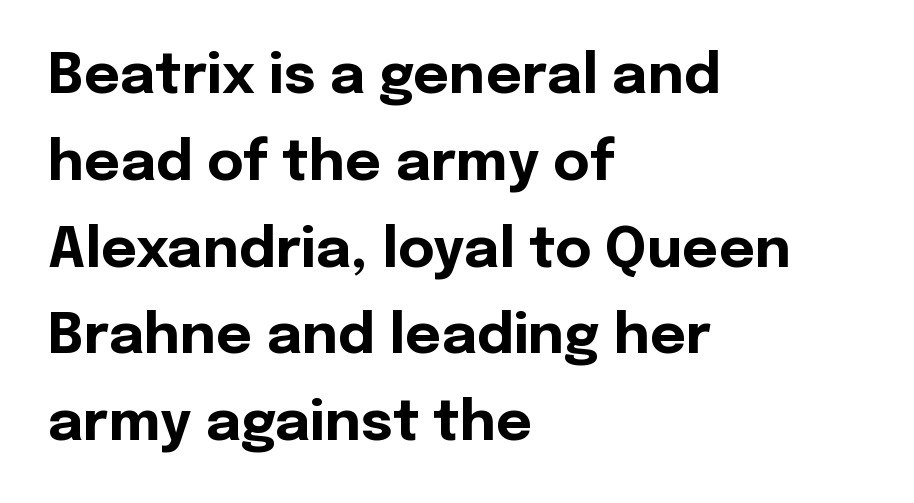
Q: Is the text bold? A: Yes.
Q: Is the text italic (slanted)? A: No, it is upright.
Q: Is the typeface a serif or a sans-serif typeface? A: Sans-serif.
Q: Is the text underlined? A: No.
Q: How is the paragraph aligned? A: Left-aligned.
Q: Is the spacing between letters normal or unusually wide? A: Normal.
Q: Is the spacing between lines tight, normal or loose? A: Normal.
Q: Width (condensed, normal, or wide)? A: Normal.
Q: x-height? A: Medium.
Q: Monospaced? A: No.
